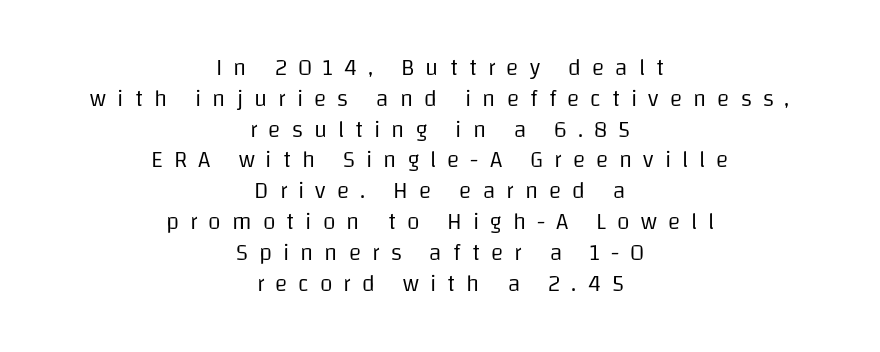
The image shows 23 px text type, upright; set centered, normal line spacing (1.34x), unusually wide letter spacing (+0.48 em), not underlined.
